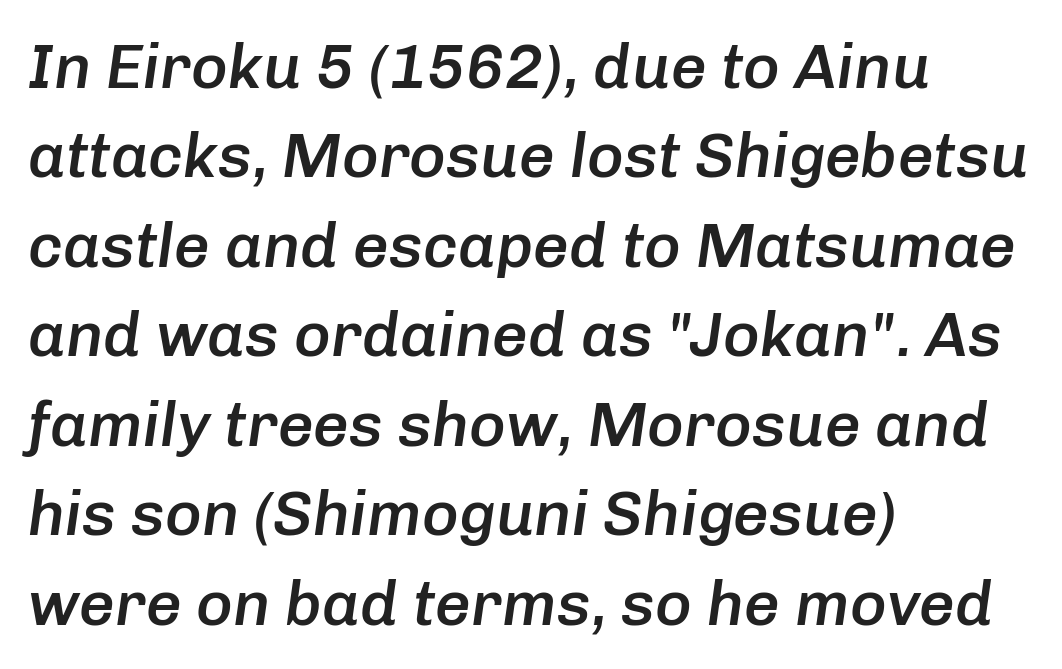
Q: Is the text bold? A: Semi-bold.
Q: Is the text italic (slanted)? A: Yes, it leans right by about 8 degrees.
Q: Is the text underlined? A: No.
Q: How is the paragraph aligned? A: Left-aligned.
Q: Is the spacing between letters normal or unusually wide? A: Normal.
Q: Is the spacing between lines tight, normal or loose? A: Normal.
Q: Width (condensed, normal, or wide)? A: Normal.
Q: Stroke contrast? A: Low.
Q: x-height? A: Medium.
Q: Monospaced? A: No.
